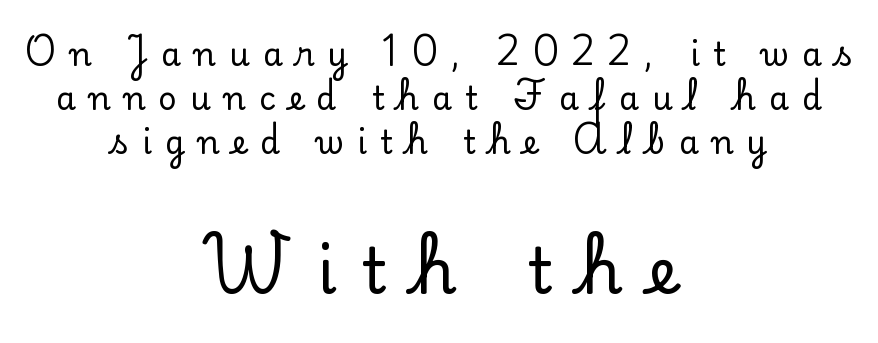
Substantial extra tracking has been applied to these lines. Yep, those are serifs on the letters. Each line is balanced around a shared central axis. Line spacing here is normal. Style check: upright. Proportional: the letters do not fall into vertical columns.
